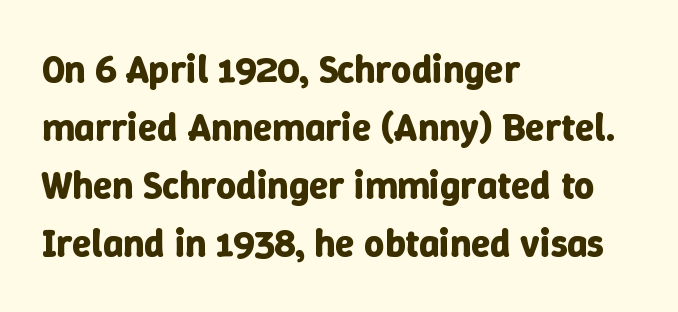
The image shows 39 px bold type, upright; set left-aligned, normal line spacing (1.49x), normal letter spacing, not underlined; low stroke contrast and a medium x-height.
